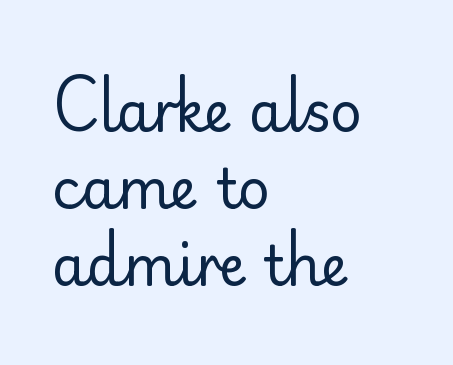
Casual observation: everything's shoved over to the left. This is the regular roman posture of the typeface. This block has exactly the height ordinary leading produces. Is the stroke heavy? The answer is a plain regular-or-lighter. Descenders hang freely into open space.
